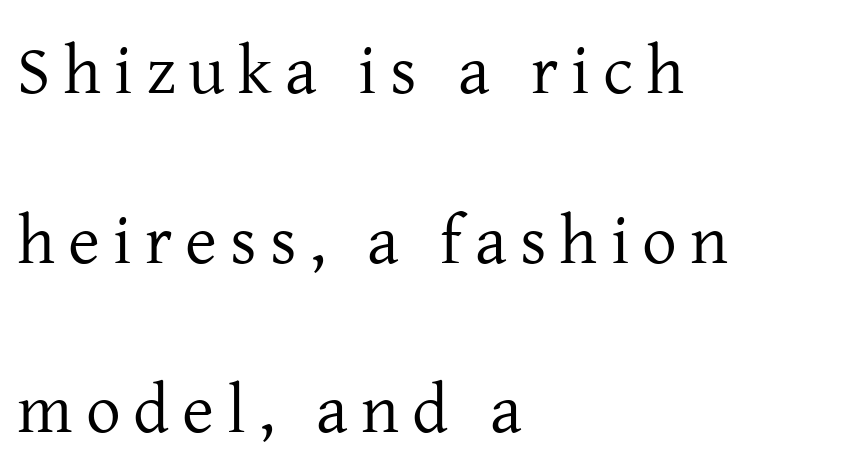
{"serif": "yes", "italic": "no", "bold": "no", "weight": "regular", "width": "normal", "stroke_contrast": "low", "x_height": "medium", "monospaced": "no", "underline": "no", "align": "left", "line_spacing": "loose", "line_spacing_ratio": 2.46, "glyph_px": 69}
